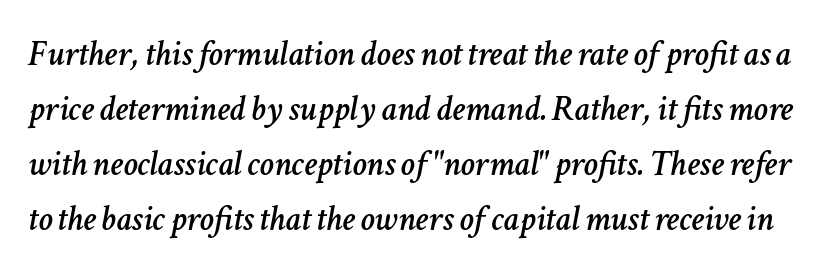
The image shows 36 px text type, italic (leaning right); set normal line spacing (1.53x), normal letter spacing, not underlined; low stroke contrast and a medium x-height.
